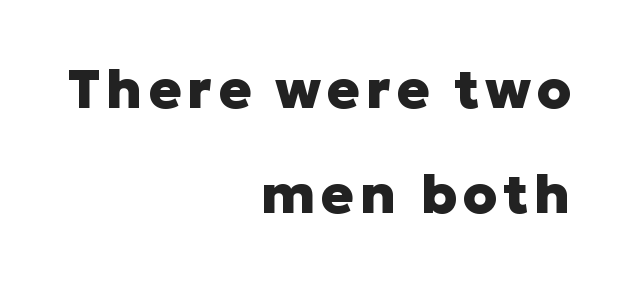
Examine the stroke ends and you'll find no serifs. Chunky letters — that's bold for sure. The rendering uses natural spacing where letterforms have individual widths. The strip under each line holds only bare page. Style check: upright.
